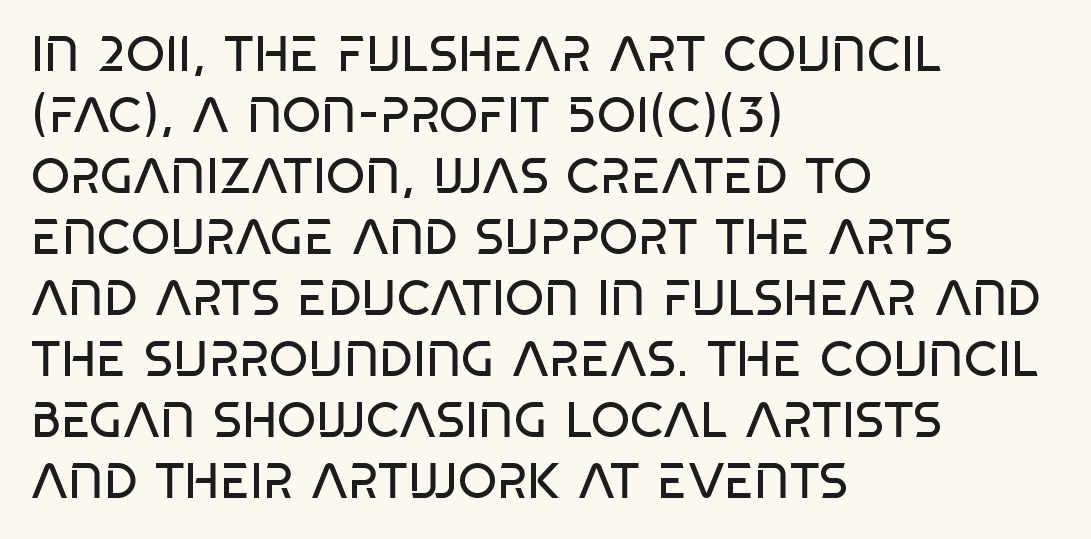
Q: Is the text bold? A: No.
Q: Is the text italic (slanted)? A: No, it is upright.
Q: Is the typeface a serif or a sans-serif typeface? A: Sans-serif.
Q: Is the text underlined? A: No.
Q: How is the paragraph aligned? A: Left-aligned.
Q: Is the spacing between letters normal or unusually wide? A: Normal.
Q: Width (condensed, normal, or wide)? A: Condensed.
Q: Stroke contrast? A: Low.
Q: x-height? A: Large.
Q: Monospaced? A: No.
